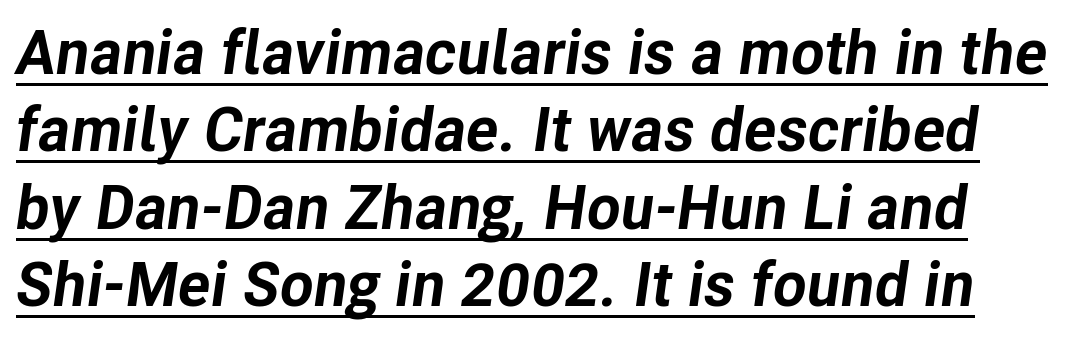
The specimen reads as italic at a glance. Each glyph is drawn with heavy, bold strokes. Spacing between characters is what you'd get straight out of the box. What decoration does the sample have? An underline. What's the leading like? Ordinary, nothing unusual. This sample has the flowing, uneven cadence of proportional lettering.
